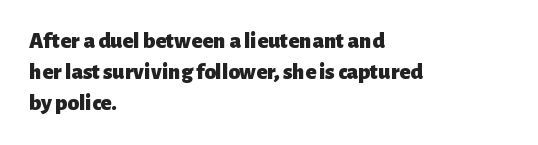
Q: Is the text bold? A: Yes.
Q: Is the text italic (slanted)? A: No, it is upright.
Q: Is the text underlined? A: No.
Q: How is the paragraph aligned? A: Left-aligned.
Q: Is the spacing between letters normal or unusually wide? A: Normal.
Q: Is the spacing between lines tight, normal or loose? A: Normal.
